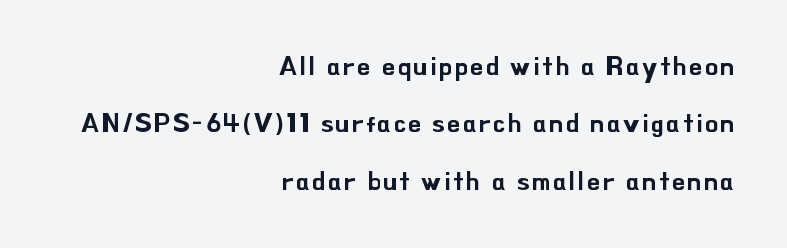
{"italic": "no", "underline": "no", "align": "right", "line_spacing": "loose", "line_spacing_ratio": 2.21, "glyph_px": 26}
